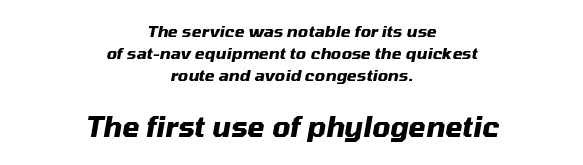
Q: Is the text bold? A: Yes.
Q: Is the text italic (slanted)? A: Yes, it leans right by about 10 degrees.
Q: Is the text underlined? A: No.
Q: How is the paragraph aligned? A: Centered.
Q: Is the spacing between letters normal or unusually wide? A: Normal.
Q: Is the spacing between lines tight, normal or loose? A: Normal.
Q: Which block of text is set in a larger size, the first (top) or the second (bottom)? A: The second (bottom) one.
Q: Width (condensed, normal, or wide)? A: Normal.
Q: Stroke contrast? A: Medium.
Q: x-height? A: Medium.
Q: Monospaced? A: No.
